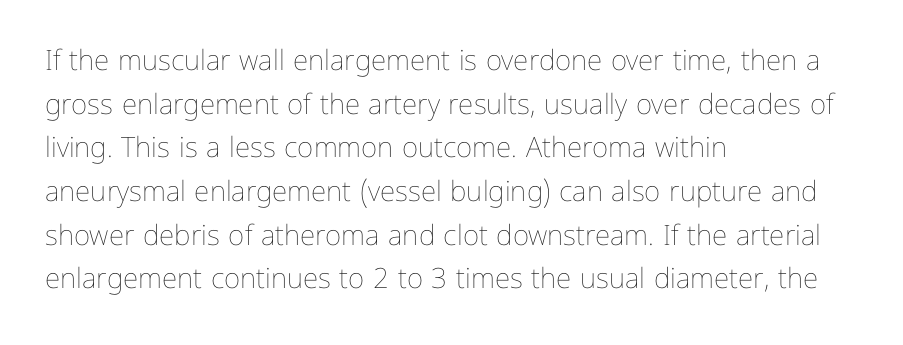
Proportional: the letters do not fall into vertical columns. Ink coverage per letter is moderate at most. Do the letters lean? They stand straight. Letter spacing: default. Each new line begins a customary step beneath the previous one. Reading down the block, your eye returns to a fixed left position each line.
